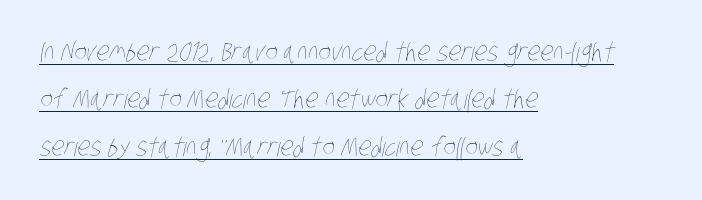
The image shows 26 px text type; set left-aligned, line spacing 1.82x, normal letter spacing, underlined.
